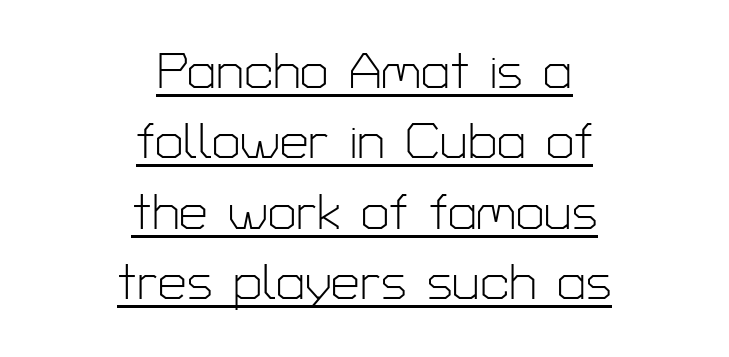
{"serif": "no", "italic": "no", "bold": "no", "weight": "light", "width": "normal", "stroke_contrast": "low", "x_height": "medium", "monospaced": "no", "underline": "yes", "align": "center", "line_spacing": "normal", "line_spacing_ratio": 1.38, "letter_spacing": "normal", "letter_spacing_em": 0.0, "glyph_px": 51}
